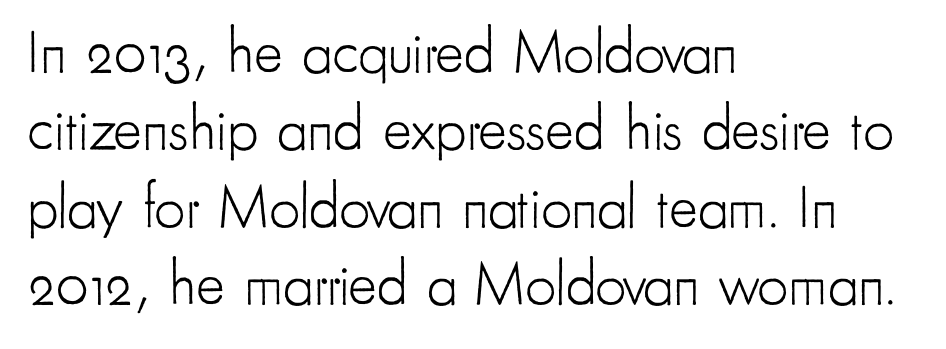
{"serif": "no", "italic": "no", "bold": "no", "weight": "light", "width": "condensed", "stroke_contrast": "low", "x_height": "small", "monospaced": "no", "underline": "no", "align": "left", "line_spacing": "normal", "line_spacing_ratio": 1.27, "letter_spacing": "normal", "letter_spacing_em": 0.0, "glyph_px": 61}
